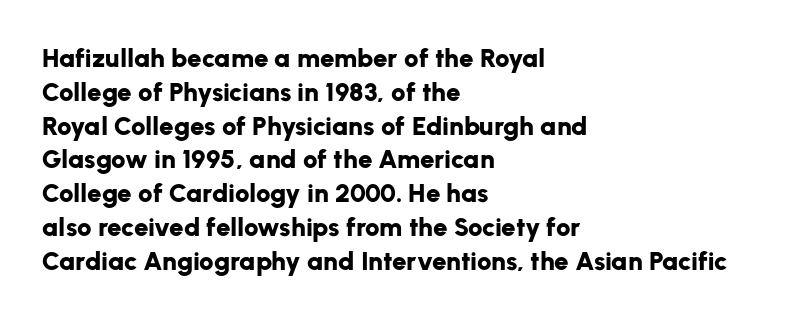
The image shows 26 px bold type, upright; set left-aligned, normal line spacing (1.3x), normal letter spacing, not underlined.
